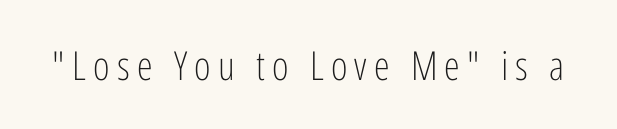
{"serif": "no", "italic": "no", "bold": "no", "weight": "light", "width": "condensed", "stroke_contrast": "low", "x_height": "medium", "monospaced": "no", "underline": "no", "glyph_px": 40}
